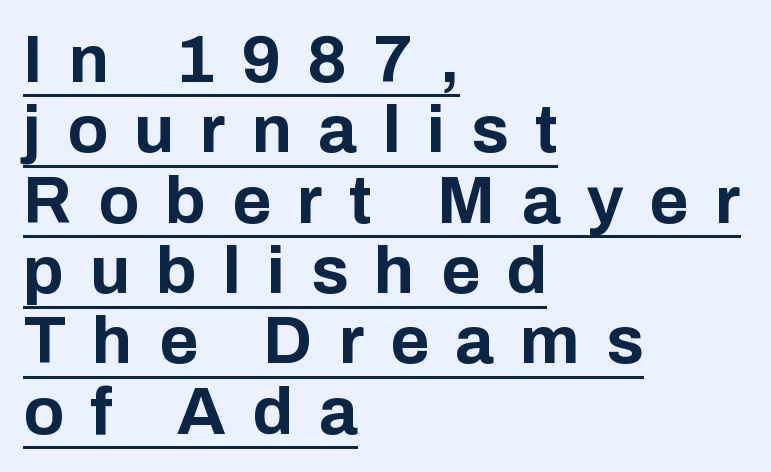
{"serif": "no", "italic": "no", "bold": "yes", "weight": "bold", "width": "normal", "stroke_contrast": "low", "x_height": "medium", "monospaced": "no", "underline": "yes", "align": "left", "line_spacing": "tight", "line_spacing_ratio": 1.05, "letter_spacing": "wide", "letter_spacing_em": 0.39, "glyph_px": 67}
